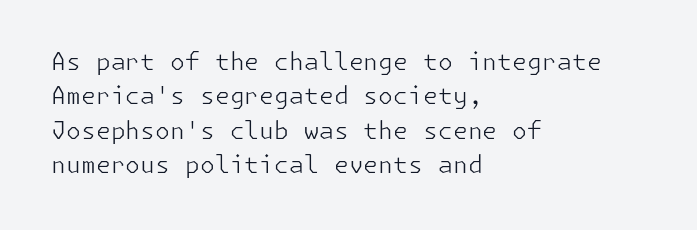
{"italic": "no", "bold": "no", "underline": "no", "align": "left", "line_spacing": "normal", "line_spacing_ratio": 1.43, "letter_spacing": "normal", "letter_spacing_em": 0.0, "glyph_px": 24}
